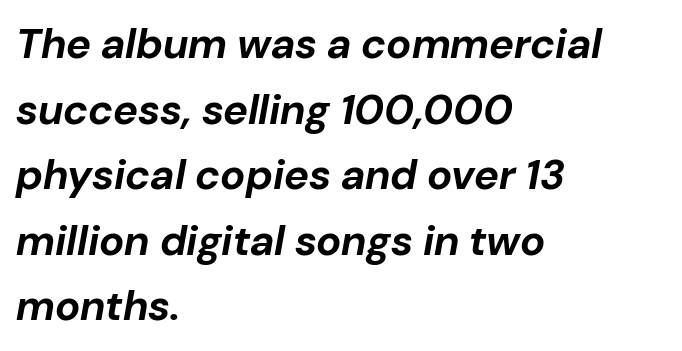
Standard letterfit; no display-style spreading of the glyphs. Notice how thick the strokes are: this is what a full bold looks like. The gap between lines stays unmarked. Compared with ordinary roman type, these characters are visibly tilted.
